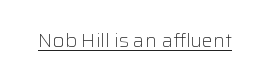
The image shows 20 px text type, upright; set normal letter spacing, underlined.
